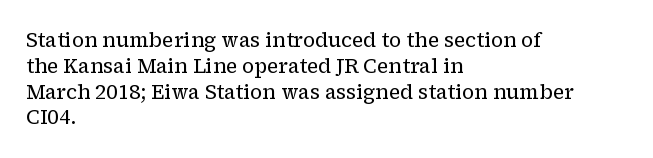
Interline gaps are of average width in this sample. Style check: upright. Tracking here is standard; glyphs follow each other at the usual distance. Stroke mass is kept to a normal reading level or below. Beneath every word, the page is bare. Leftover space on each line is placed entirely after the last word.
